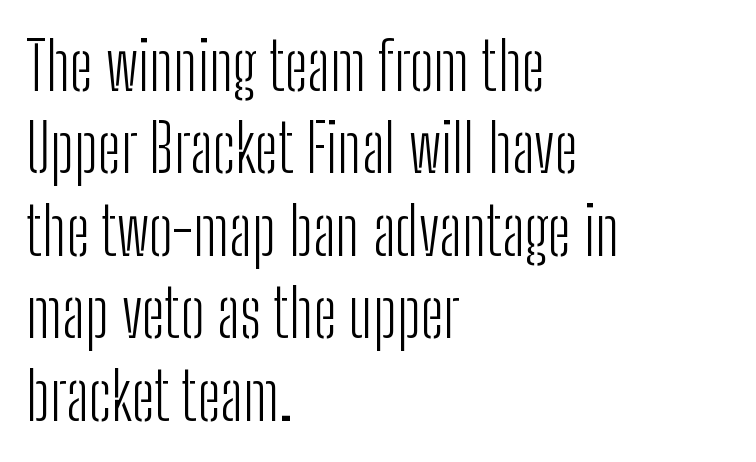
Q: Is the text bold? A: No.
Q: Is the text italic (slanted)? A: No, it is upright.
Q: Is the typeface a serif or a sans-serif typeface? A: Sans-serif.
Q: Is the text underlined? A: No.
Q: How is the paragraph aligned? A: Left-aligned.
Q: Is the spacing between letters normal or unusually wide? A: Normal.
Q: Is the spacing between lines tight, normal or loose? A: Normal.
Q: Width (condensed, normal, or wide)? A: Condensed.
Q: Stroke contrast? A: Low.
Q: x-height? A: Medium.
Q: Monospaced? A: No.
